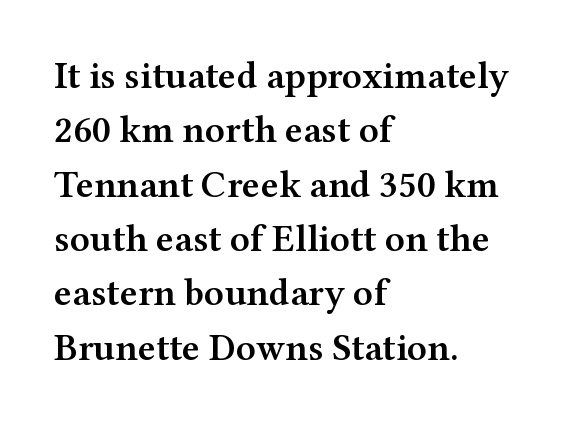
Inter-character spacing is left at the font's built-in metrics. This is roman type, the default non-slanted kind. Vertical spacing — default. Casual observation: everything's shoved over to the left. Letters rest on an invisible, unmarked baseline.
